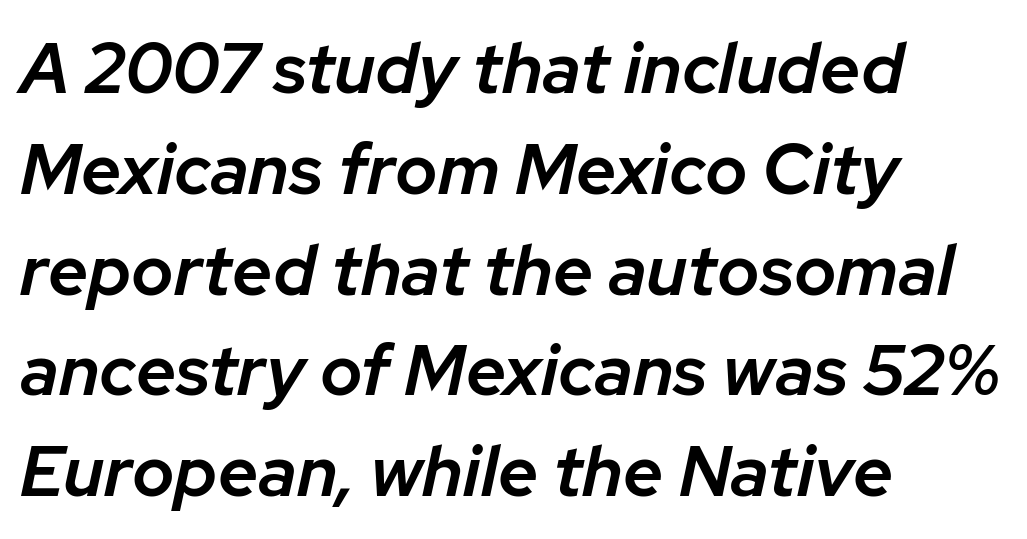
The image shows 71 px semibold type, italic (leaning right); set left-aligned, normal line spacing (1.42x), normal letter spacing, not underlined; low stroke contrast and a medium x-height.
